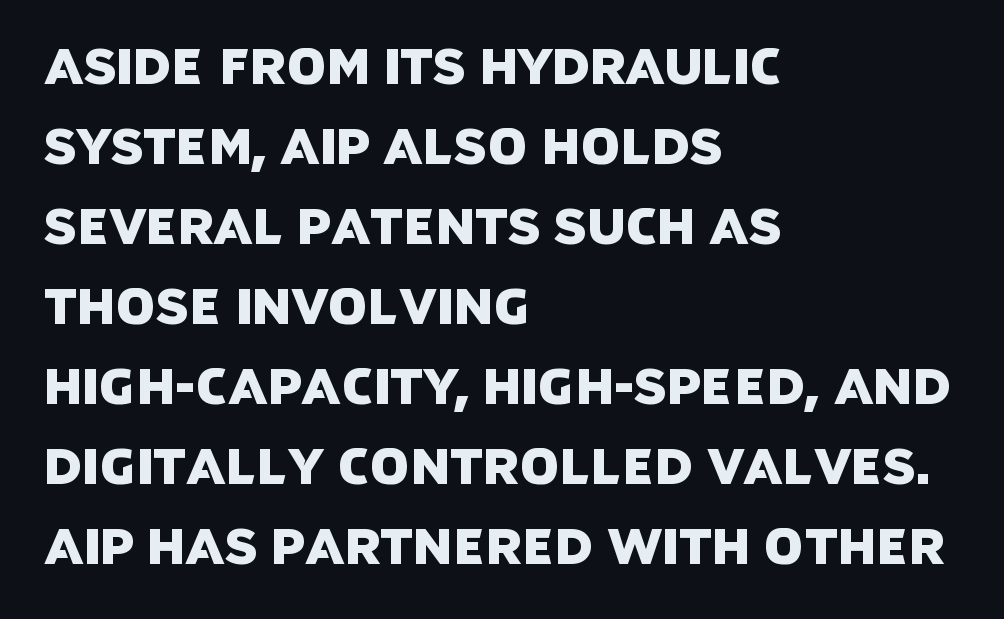
{"serif": "no", "width": "normal", "stroke_contrast": "low", "x_height": "large", "monospaced": "no", "underline": "no", "align": "left", "line_spacing": "normal", "line_spacing_ratio": 1.6, "letter_spacing": "normal", "letter_spacing_em": 0.0, "glyph_px": 50}
